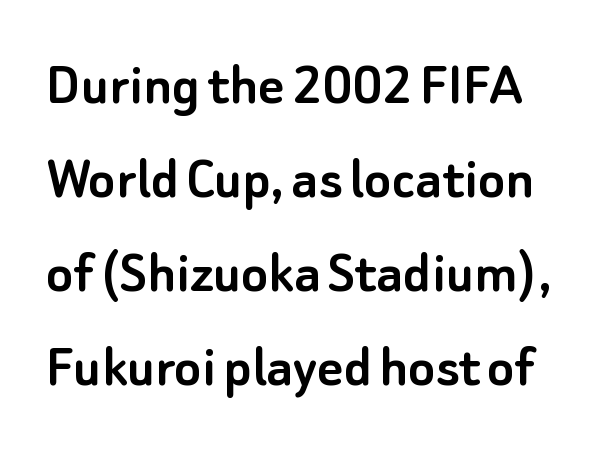
The image shows 63 px sans-serif type, upright; set normal line spacing (1.49x), normal letter spacing, not underlined; low stroke contrast and a small x-height.
